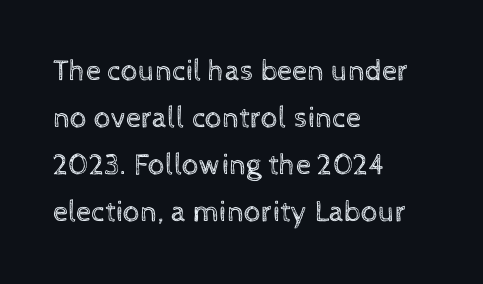
Line starts are locked; line ends wander. The zone under the glyphs is completely vacant. The face used here is proportionally spaced, like ordinary book or web type. The face looks like a standard text weight, possibly lighter. The specimen reads as upright at a glance. Successive baselines arrive at the customary interval.
